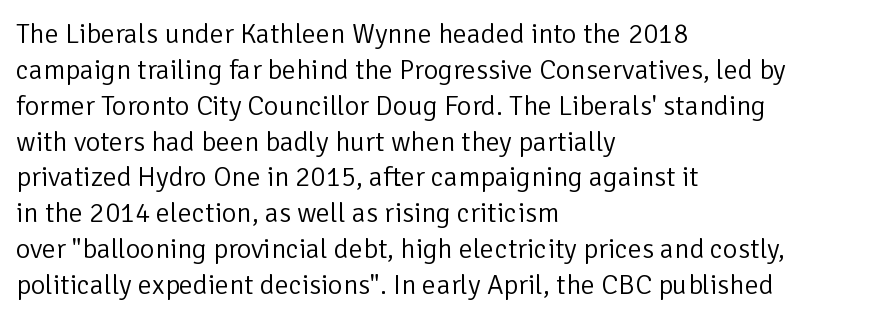
Q: Is the text bold? A: No.
Q: Is the text italic (slanted)? A: No, it is upright.
Q: Is the typeface a serif or a sans-serif typeface? A: Sans-serif.
Q: Is the text underlined? A: No.
Q: How is the paragraph aligned? A: Left-aligned.
Q: Is the spacing between letters normal or unusually wide? A: Normal.
Q: Is the spacing between lines tight, normal or loose? A: Normal.
Q: Width (condensed, normal, or wide)? A: Normal.
Q: Stroke contrast? A: Low.
Q: x-height? A: Medium.
Q: Monospaced? A: No.
